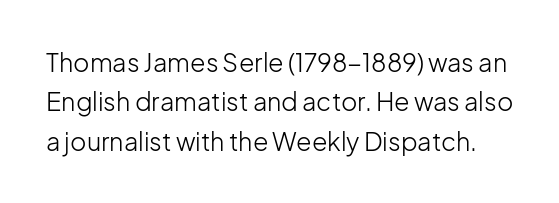
The image shows 25 px text type, upright; set normal line spacing (1.58x), normal letter spacing, not underlined.
